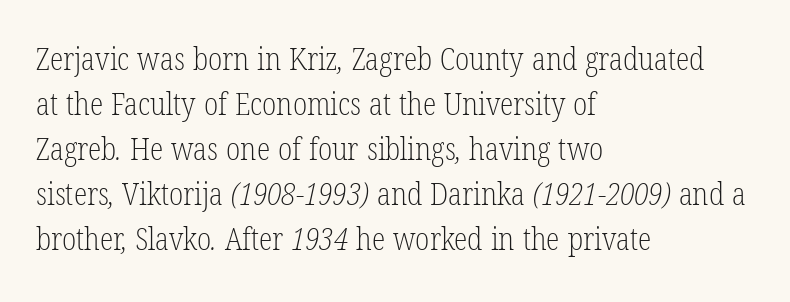
{"serif": "yes", "bold": "no", "weight": "light", "width": "condensed", "stroke_contrast": "low", "x_height": "medium", "monospaced": "no", "underline": "no", "align": "left", "line_spacing": "normal", "line_spacing_ratio": 1.45, "letter_spacing": "normal", "letter_spacing_em": 0.0, "glyph_px": 31}
